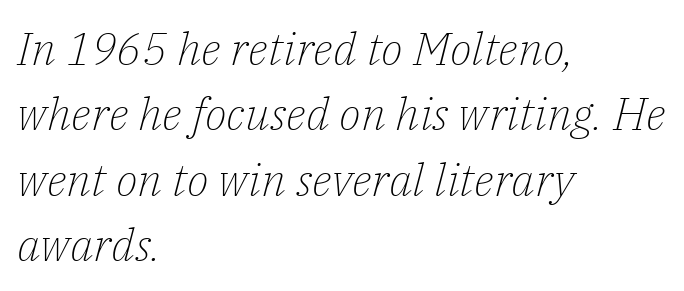
The image shows 46 px light serif type, italic (leaning right); set left-aligned, normal line spacing (1.42x), normal letter spacing, not underlined; low stroke contrast and a medium x-height.
